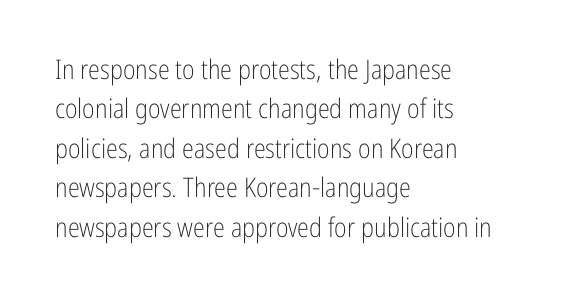
{"italic": "no", "bold": "no", "underline": "no", "align": "left", "line_spacing": "normal", "line_spacing_ratio": 1.46, "letter_spacing": "normal", "letter_spacing_em": 0.0, "glyph_px": 27}
